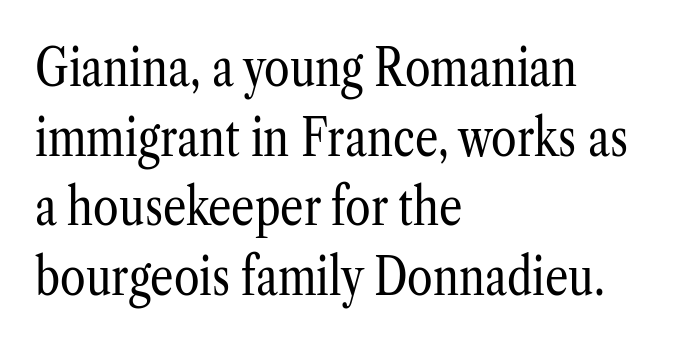
Q: Is the text bold? A: No.
Q: Is the text italic (slanted)? A: No, it is upright.
Q: Is the typeface a serif or a sans-serif typeface? A: Serif.
Q: Is the text underlined? A: No.
Q: How is the paragraph aligned? A: Left-aligned.
Q: Is the spacing between letters normal or unusually wide? A: Normal.
Q: Is the spacing between lines tight, normal or loose? A: Normal.
Q: Width (condensed, normal, or wide)? A: Condensed.
Q: Stroke contrast? A: Low.
Q: x-height? A: Medium.
Q: Monospaced? A: No.
